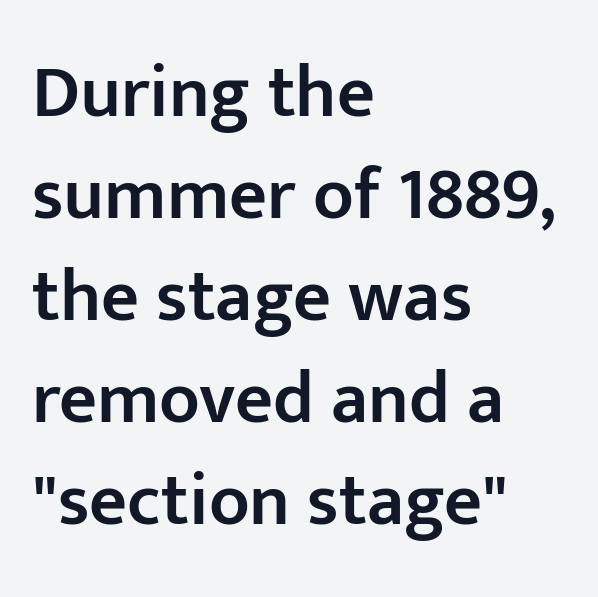
Decoration check: the copy has no underline. Varying glyph widths throughout — classic text-font behaviour. Set as a demibold, roughly 600 on the weight scale. In terms of letterspacing, this is plain default setting.
